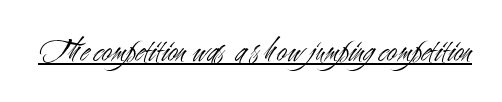
Q: Is the text bold? A: No.
Q: Is the text italic (slanted)? A: Yes.
Q: Is the typeface a serif or a sans-serif typeface? A: Sans-serif.
Q: Is the text underlined? A: Yes.
Q: Is the spacing between letters normal or unusually wide? A: Normal.
Q: Width (condensed, normal, or wide)? A: Condensed.
Q: Stroke contrast? A: Medium.
Q: x-height? A: Small.
Q: Monospaced? A: No.
